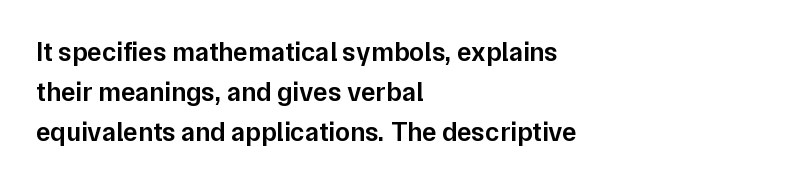
{"italic": "no", "bold": "semi", "underline": "no", "align": "left", "line_spacing": "normal", "line_spacing_ratio": 1.48, "letter_spacing": "normal", "letter_spacing_em": 0.0, "glyph_px": 27}
